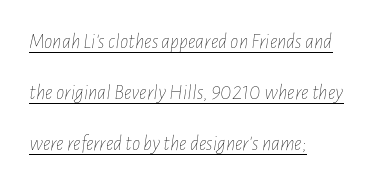
Q: Is the text bold? A: No.
Q: Is the text italic (slanted)? A: Yes, it leans right by about 7 degrees.
Q: Is the text underlined? A: Yes.
Q: How is the paragraph aligned? A: Left-aligned.
Q: Is the spacing between letters normal or unusually wide? A: Normal.
Q: Is the spacing between lines tight, normal or loose? A: Loose.
